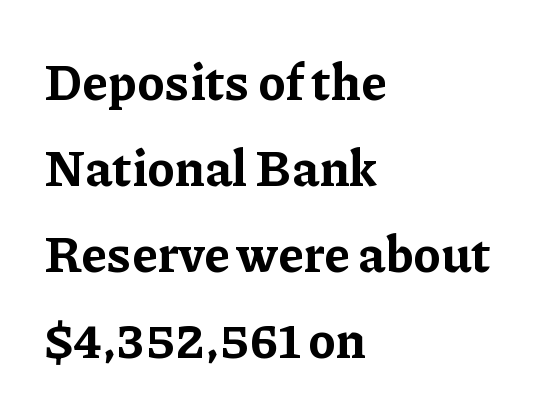
{"serif": "yes", "italic": "no", "bold": "yes", "weight": "bold", "width": "normal", "stroke_contrast": "low", "x_height": "medium", "monospaced": "no", "underline": "no", "align": "left", "line_spacing_ratio": 1.72, "letter_spacing": "normal", "letter_spacing_em": 0.0, "glyph_px": 50}
